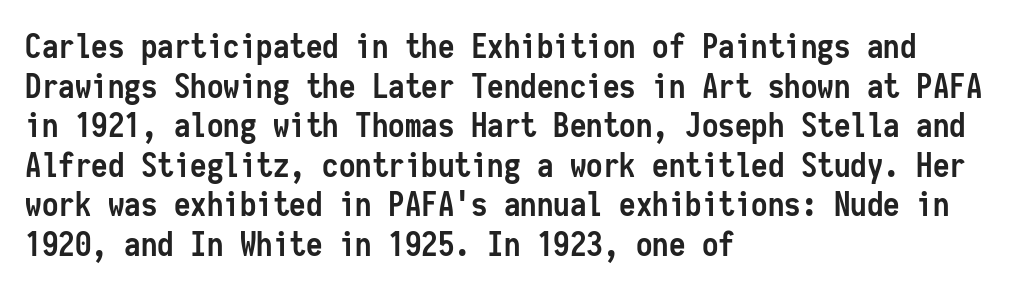
Q: Is the text bold? A: Yes.
Q: Is the text italic (slanted)? A: No, it is upright.
Q: Is the typeface a serif or a sans-serif typeface? A: Sans-serif.
Q: Is the text underlined? A: No.
Q: How is the paragraph aligned? A: Left-aligned.
Q: Is the spacing between letters normal or unusually wide? A: Normal.
Q: Width (condensed, normal, or wide)? A: Condensed.
Q: Stroke contrast? A: Low.
Q: x-height? A: Medium.
Q: Monospaced? A: Yes.
